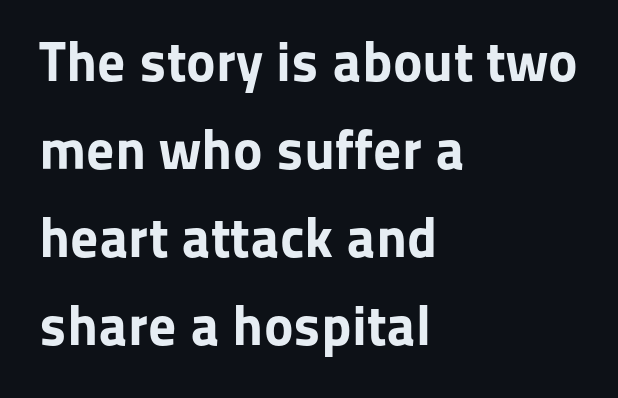
The image shows 56 px bold sans-serif type, upright; set left-aligned, normal line spacing (1.57x), normal letter spacing, not underlined; low stroke contrast and a medium x-height.
